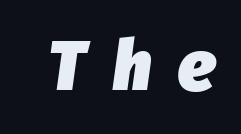
Q: Is the text bold? A: Yes.
Q: Is the text italic (slanted)? A: Yes, it leans right by about 8 degrees.
Q: Is the text underlined? A: No.
Q: Is the spacing between letters normal or unusually wide? A: Unusually wide.
Q: Width (condensed, normal, or wide)? A: Normal.
Q: Stroke contrast? A: Low.
Q: x-height? A: Medium.
Q: Monospaced? A: No.
